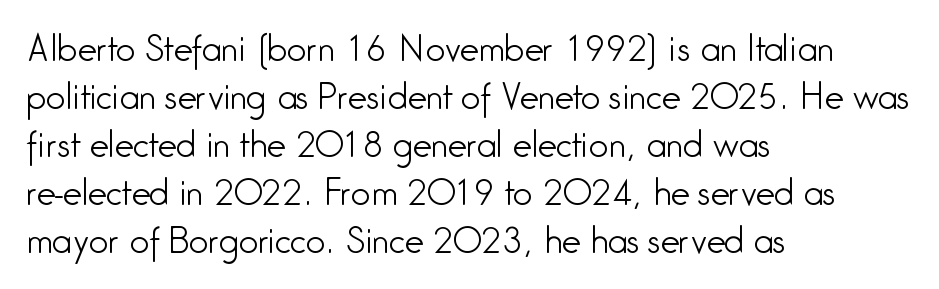
Q: Is the text bold? A: No.
Q: Is the text italic (slanted)? A: No, it is upright.
Q: Is the typeface a serif or a sans-serif typeface? A: Sans-serif.
Q: Is the text underlined? A: No.
Q: How is the paragraph aligned? A: Left-aligned.
Q: Is the spacing between letters normal or unusually wide? A: Normal.
Q: Is the spacing between lines tight, normal or loose? A: Normal.
Q: Width (condensed, normal, or wide)? A: Condensed.
Q: Stroke contrast? A: Low.
Q: x-height? A: Medium.
Q: Monospaced? A: No.
